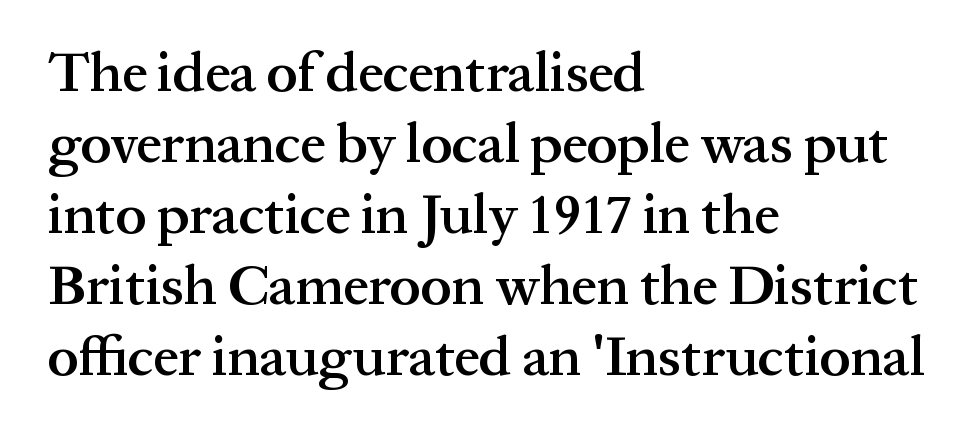
The letters are semibold — heavier than regular but short of a full bold. Serifs: yes, visible at the terminals of the letterforms. The lines are quadded left. Each new line begins a customary step beneath the previous one. You could not count columns in this text — the font is proportionally spaced.
